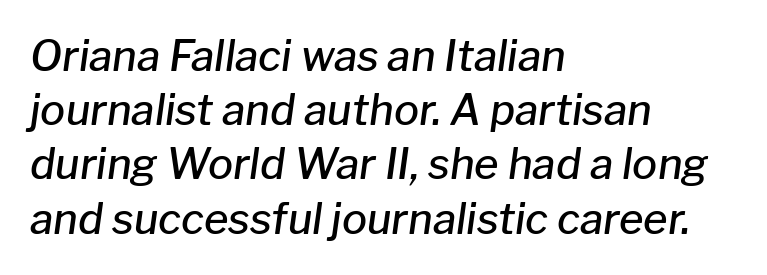
The image shows 42 px semibold type, italic (leaning right); set left-aligned, normal line spacing (1.29x), normal letter spacing, not underlined; low stroke contrast and a medium x-height.
